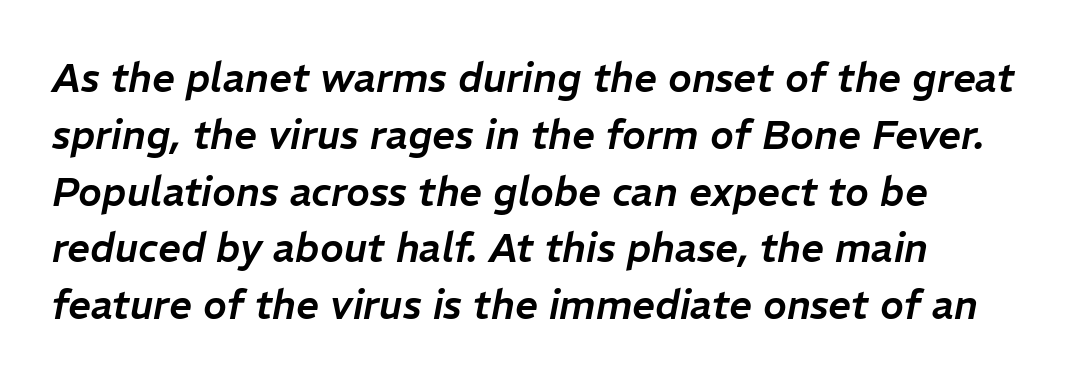
The letters sit at their default tracking, neither squeezed nor spread. Do the characters align in a grid? No, the font is proportional. Beneath every word, the page is bare. Italic: yes, the glyphs are oblique. A normal amount of white space separates one row of letters from the next.
